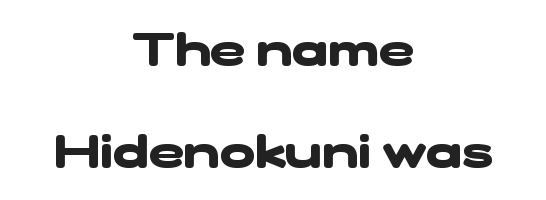
In terms of letterspacing, this is plain default setting. A typesetter would call this proportional, since set widths differ per character. The rag falls on both sides of this text block equally. The words here are not underlined. I'd describe the lettering as bold — thick and assertive.
